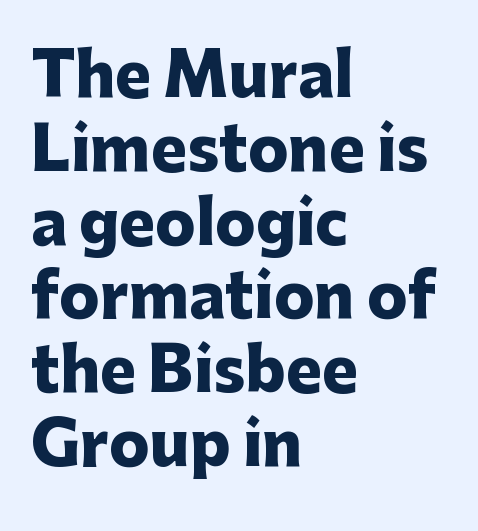
The glyphs in this specimen are sans serif. Summary of weight: heavy, a full bold. These lines are rendered in a variable-pitch font. Descender tails drop into unmarked territory.
